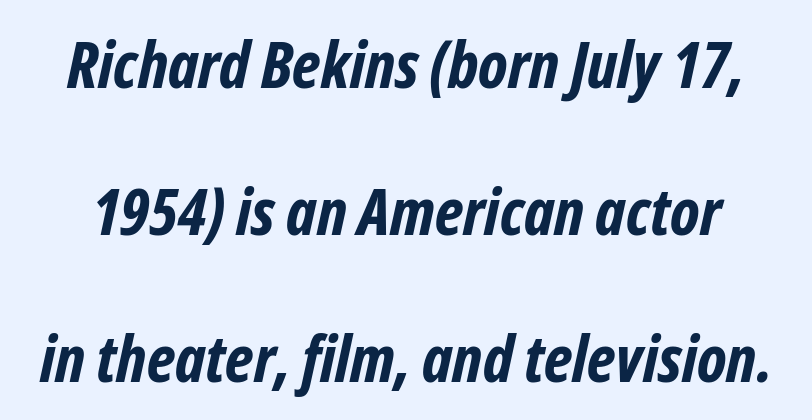
Q: Is the text bold? A: Yes.
Q: Is the typeface a serif or a sans-serif typeface? A: Sans-serif.
Q: Is the text underlined? A: No.
Q: Is the spacing between letters normal or unusually wide? A: Normal.
Q: Is the spacing between lines tight, normal or loose? A: Loose.
Q: Width (condensed, normal, or wide)? A: Condensed.
Q: Stroke contrast? A: Low.
Q: x-height? A: Medium.
Q: Monospaced? A: No.
